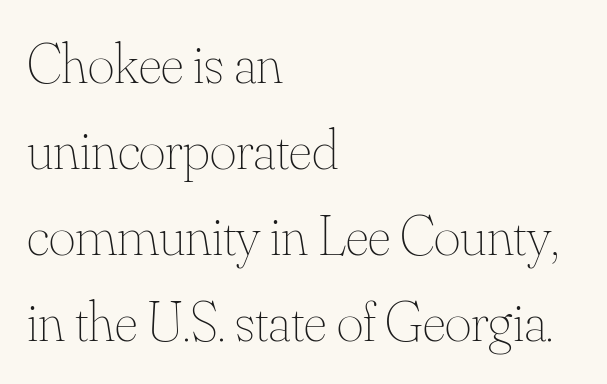
{"italic": "no", "bold": "no", "weight": "thin", "width": "normal", "stroke_contrast": "medium", "x_height": "small", "monospaced": "no", "underline": "no", "align": "left", "line_spacing": "normal", "line_spacing_ratio": 1.51, "letter_spacing": "normal", "letter_spacing_em": 0.0, "glyph_px": 57}
